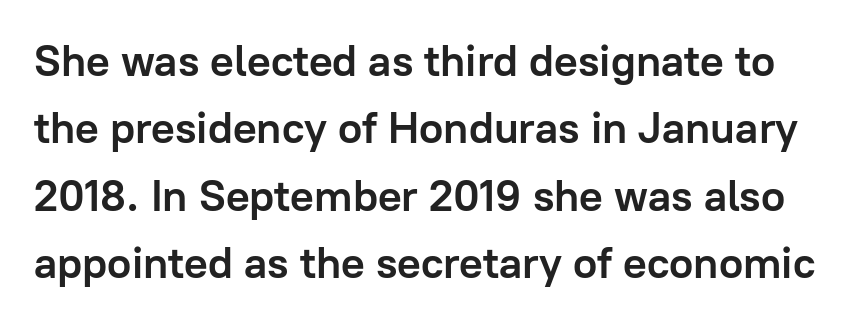
Q: Is the text bold? A: Yes.
Q: Is the text italic (slanted)? A: No, it is upright.
Q: Is the typeface a serif or a sans-serif typeface? A: Sans-serif.
Q: Is the text underlined? A: No.
Q: Is the spacing between letters normal or unusually wide? A: Normal.
Q: Is the spacing between lines tight, normal or loose? A: Normal.
Q: Width (condensed, normal, or wide)? A: Normal.
Q: Stroke contrast? A: Low.
Q: x-height? A: Medium.
Q: Monospaced? A: No.
